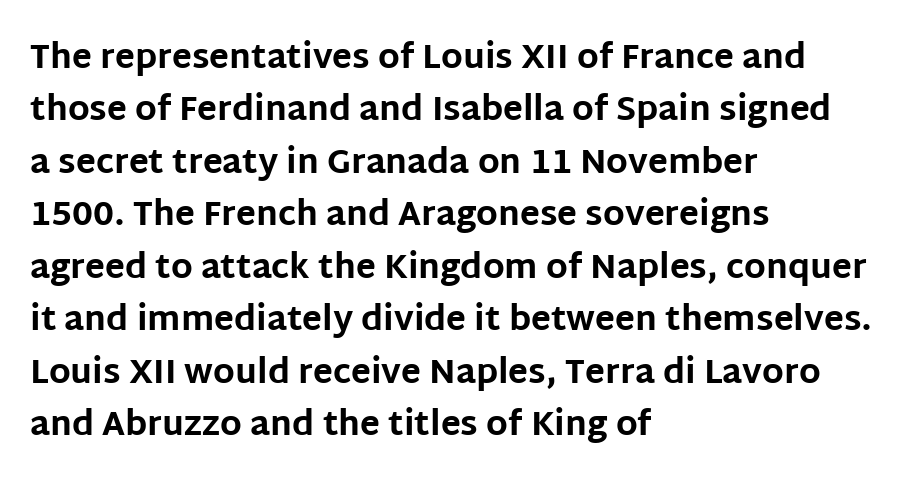
Q: Is the text bold? A: Yes.
Q: Is the text italic (slanted)? A: No, it is upright.
Q: Is the typeface a serif or a sans-serif typeface? A: Sans-serif.
Q: Is the text underlined? A: No.
Q: How is the paragraph aligned? A: Left-aligned.
Q: Is the spacing between letters normal or unusually wide? A: Normal.
Q: Is the spacing between lines tight, normal or loose? A: Normal.
Q: Width (condensed, normal, or wide)? A: Normal.
Q: Stroke contrast? A: Low.
Q: x-height? A: Large.
Q: Monospaced? A: No.
